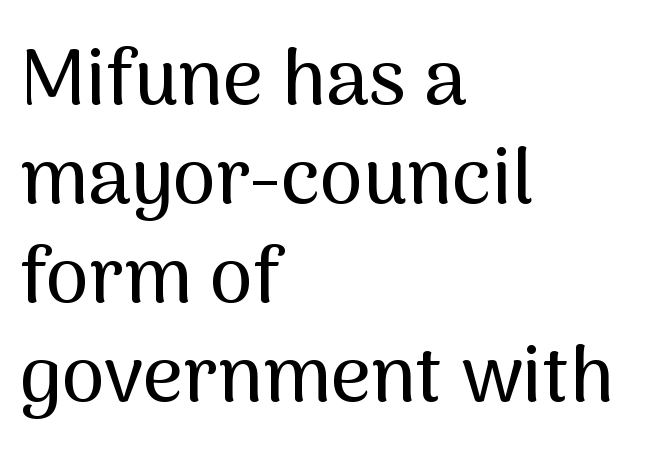
A typesetter would call this leading conventional body-copy spacing. Check under the words: just untouched page. Honestly, the letter spacing is just normal — you wouldn't notice it. Style check: upright.
